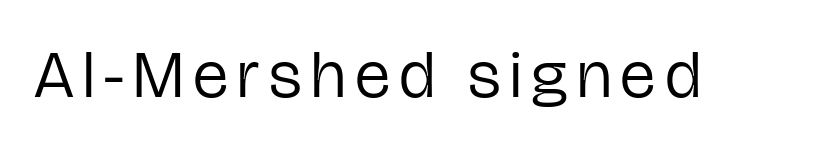
Q: Is the text bold? A: No.
Q: Is the text italic (slanted)? A: No, it is upright.
Q: Is the typeface a serif or a sans-serif typeface? A: Sans-serif.
Q: Is the text underlined? A: No.
Q: Width (condensed, normal, or wide)? A: Condensed.
Q: Stroke contrast? A: Low.
Q: x-height? A: Medium.
Q: Monospaced? A: No.
